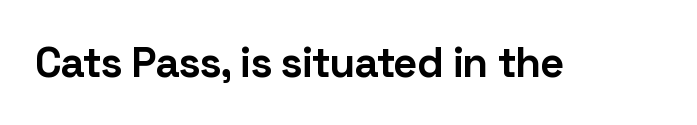
Q: Is the text bold? A: Yes.
Q: Is the text italic (slanted)? A: No, it is upright.
Q: Is the typeface a serif or a sans-serif typeface? A: Sans-serif.
Q: Is the text underlined? A: No.
Q: Is the spacing between letters normal or unusually wide? A: Normal.
Q: Width (condensed, normal, or wide)? A: Normal.
Q: Stroke contrast? A: Low.
Q: x-height? A: Medium.
Q: Monospaced? A: No.
